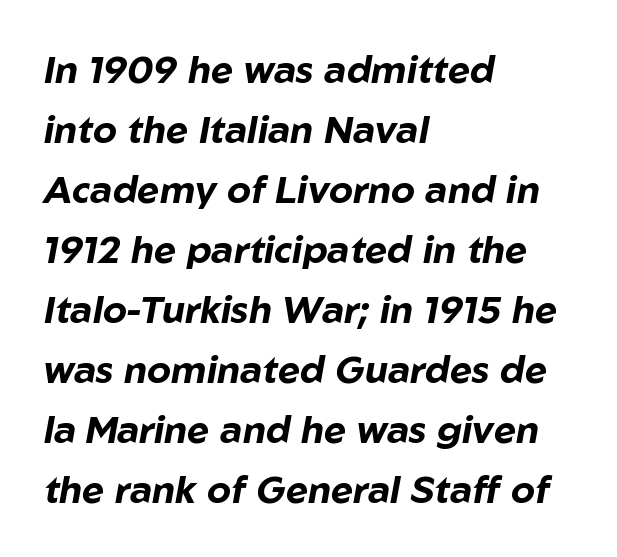
{"italic": "yes", "lean": "right", "slant_degrees": 10, "bold": "yes", "weight": "bold", "width": "normal", "stroke_contrast": "low", "x_height": "medium", "monospaced": "no", "underline": "no", "align": "left", "line_spacing": "normal", "line_spacing_ratio": 1.58, "letter_spacing": "normal", "letter_spacing_em": 0.0, "glyph_px": 38}
